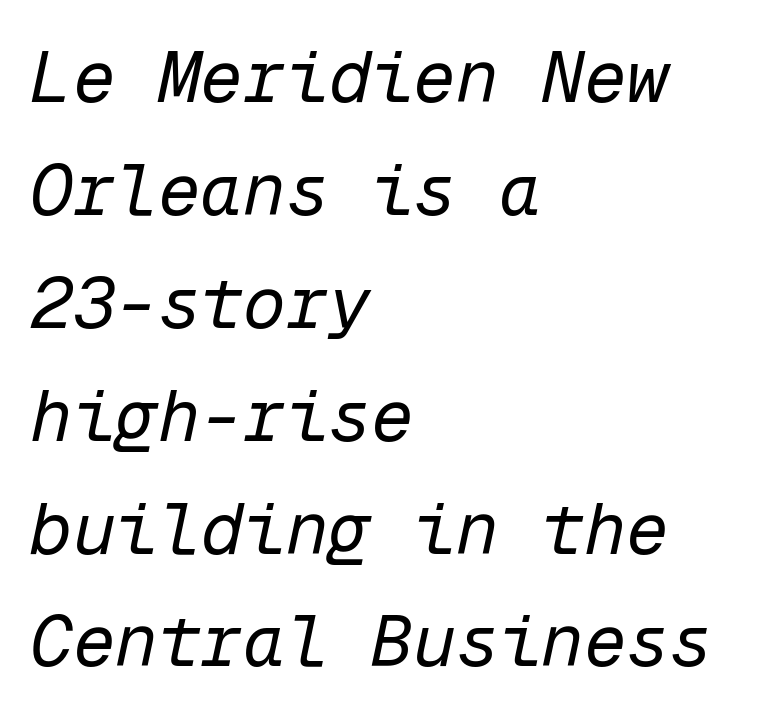
{"italic": "yes", "lean": "right", "slant_degrees": 12, "bold": "no", "weight": "regular", "width": "normal", "stroke_contrast": "low", "x_height": "medium", "monospaced": "yes", "underline": "no", "align": "left", "line_spacing": "normal", "line_spacing_ratio": 1.59, "letter_spacing": "normal", "letter_spacing_em": 0.0, "glyph_px": 71}
